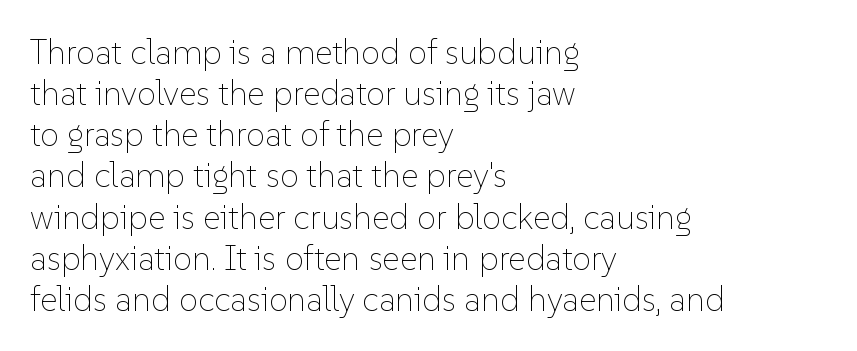
The image shows 34 px thin type, upright; set left-aligned, line spacing 1.21x, normal letter spacing, not underlined; low stroke contrast and a medium x-height.
